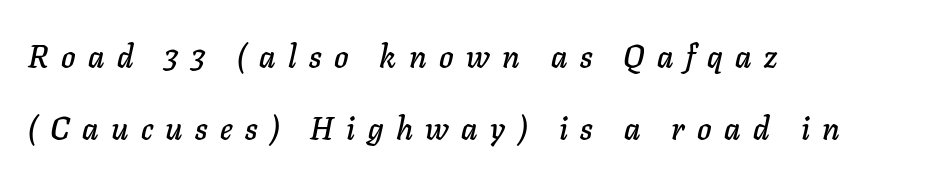
Q: Is the text italic (slanted)? A: Yes, it leans right by about 11 degrees.
Q: Is the text underlined? A: No.
Q: How is the paragraph aligned? A: Left-aligned.
Q: Is the spacing between letters normal or unusually wide? A: Unusually wide.
Q: Is the spacing between lines tight, normal or loose? A: Loose.
Q: Width (condensed, normal, or wide)? A: Normal.
Q: Stroke contrast? A: Low.
Q: x-height? A: Medium.
Q: Monospaced? A: No.
